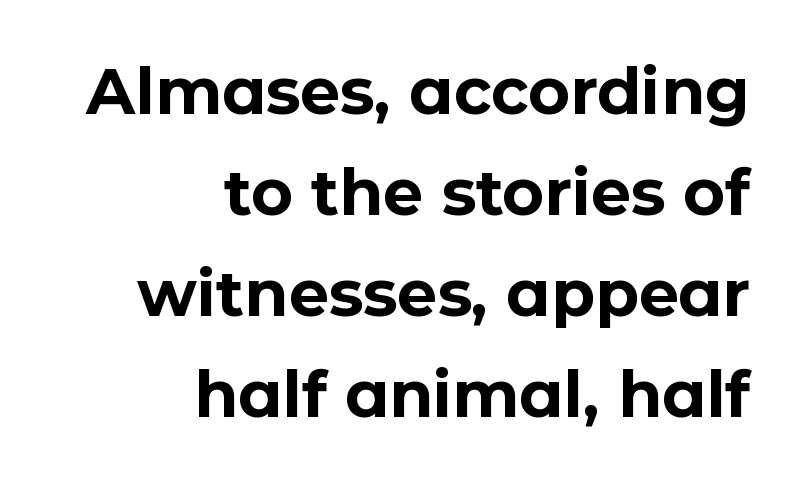
The rendering uses a moderate line-height, typical for paragraphs. Caption: multi-line text, flush right, ragged left. Pretty heavy lettering here — definitely bold. This sample has the flowing, uneven cadence of proportional lettering.
